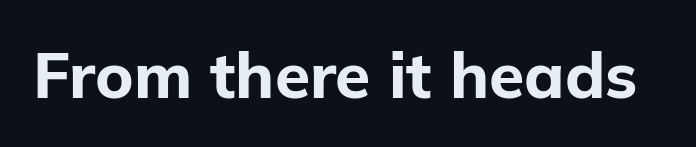
The image shows 64 px bold sans-serif type, upright; set normal letter spacing, not underlined; low stroke contrast and a medium x-height.
